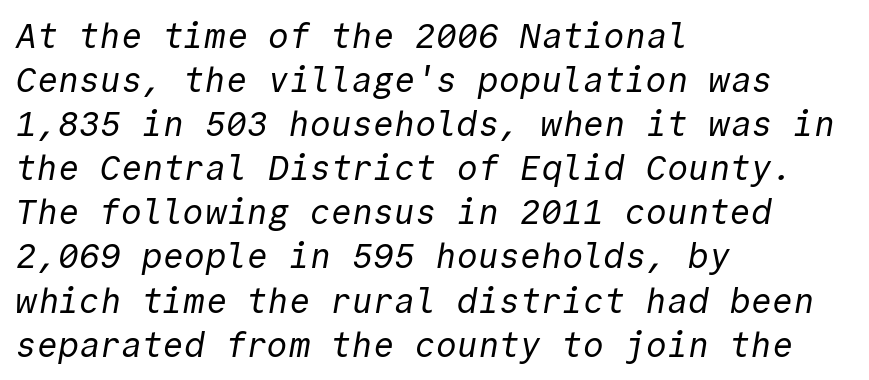
A typesetter would call this monospace, since all characters share one set width. Grotesque or geometric, the face here clearly has no serifs. The typesetting does not lean heavy: it is not bold. Quick note: underline off. Observe the ordinary spacing: letters are neighbours, not strangers. The block of text has a typical density, with ordinary space between rows.
